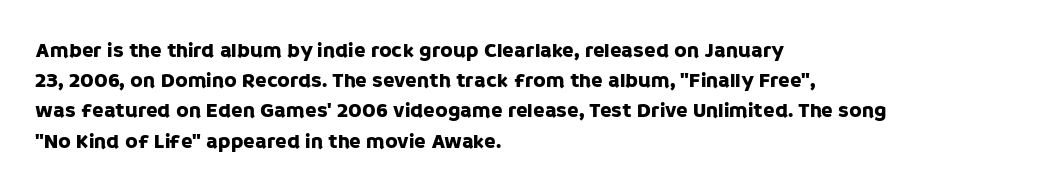
{"italic": "no", "underline": "no", "align": "left", "line_spacing": "normal", "line_spacing_ratio": 1.44, "letter_spacing": "normal", "letter_spacing_em": 0.0, "glyph_px": 21}
